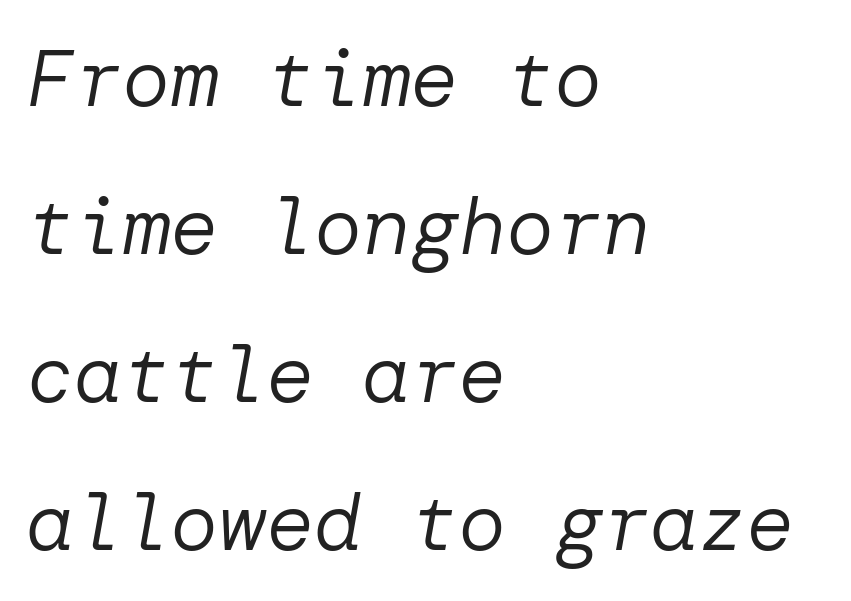
The image shows 80 px regular-weight type, italic (leaning right); set left-aligned, line spacing 1.85x, normal letter spacing, not underlined; low stroke contrast and a medium x-height.
